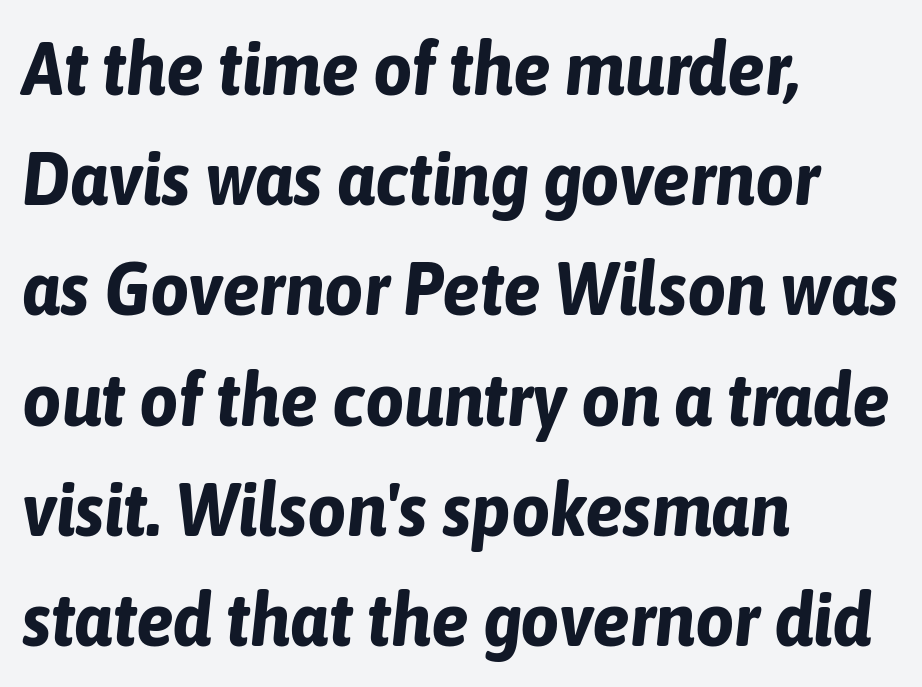
{"italic": "yes", "lean": "right", "slant_degrees": 6, "bold": "yes", "weight": "bold", "width": "condensed", "stroke_contrast": "low", "x_height": "medium", "monospaced": "no", "underline": "no", "align": "left", "line_spacing": "normal", "line_spacing_ratio": 1.45, "letter_spacing": "normal", "letter_spacing_em": 0.0, "glyph_px": 76}
